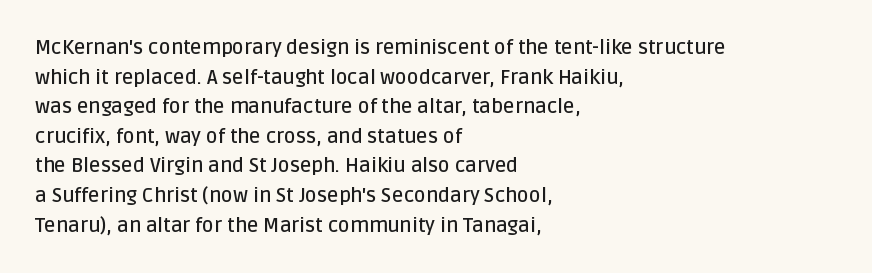
Q: Is the text bold? A: Semi-bold.
Q: Is the text italic (slanted)? A: No, it is upright.
Q: Is the text underlined? A: No.
Q: How is the paragraph aligned? A: Left-aligned.
Q: Is the spacing between letters normal or unusually wide? A: Normal.
Q: Is the spacing between lines tight, normal or loose? A: Normal.
